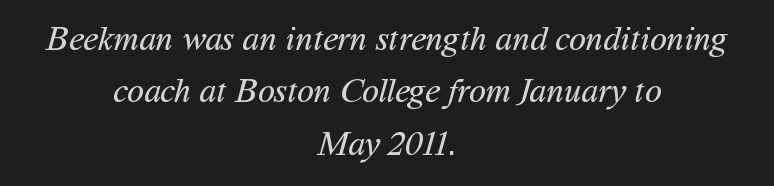
Students, note that the glyphs here touch the page at normal intervals. A normal amount of white space separates one row of letters from the next. Typographically, this falls in the sans-serif category. Anything drawn beneath the words? Only blank space. These glyphs show unthickened strokes, regular width or finer. A typesetter would call this proportional, since set widths differ per character.
